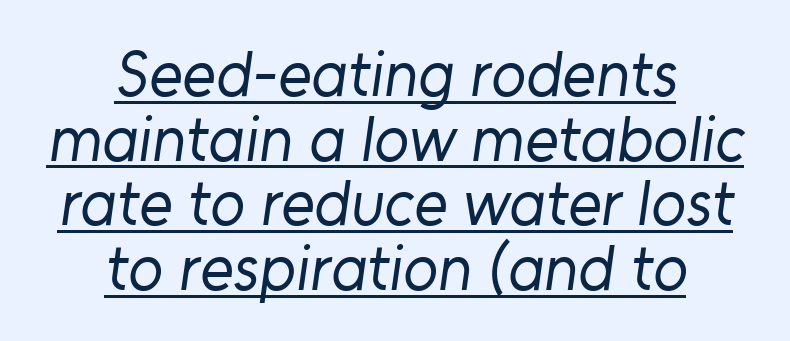
Q: Is the text bold? A: No.
Q: Is the typeface a serif or a sans-serif typeface? A: Sans-serif.
Q: Is the text underlined? A: Yes.
Q: How is the paragraph aligned? A: Centered.
Q: Is the spacing between letters normal or unusually wide? A: Normal.
Q: Is the spacing between lines tight, normal or loose? A: Tight.
Q: Width (condensed, normal, or wide)? A: Normal.
Q: Stroke contrast? A: Low.
Q: x-height? A: Medium.
Q: Monospaced? A: No.
